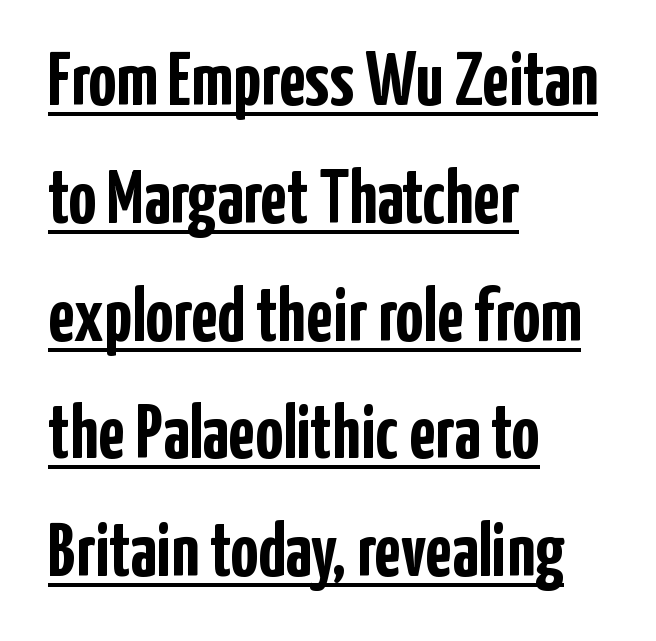
Whoever set this chose a conventional vertical rhythm. Looks like regular typesetting: each glyph gets only the width it needs. The rendered words wear a rule along their underside. Weight check: bold — yes, fully.
